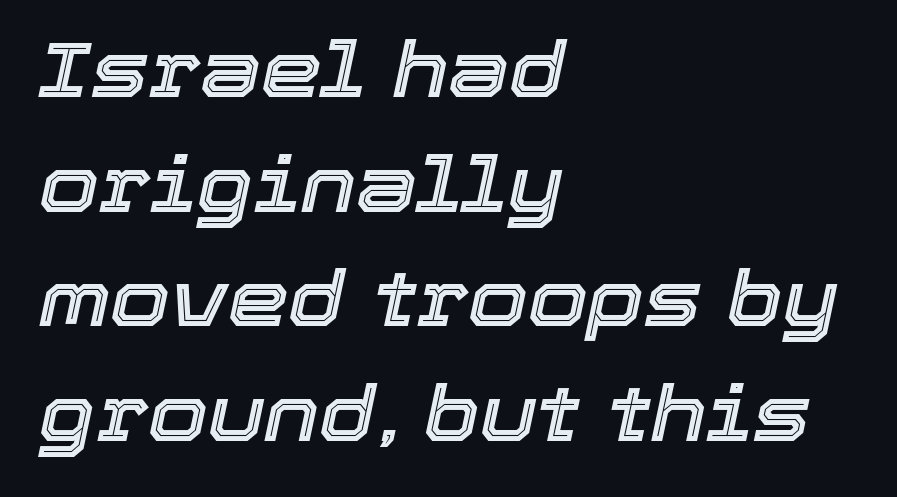
The foot of each line stays bare and open. The passage shown has conventional tracking throughout. Character widths vary here, with narrow letters taking less room than wide ones. Vertically, the passage feels balanced, rows spaced as you'd expect.
